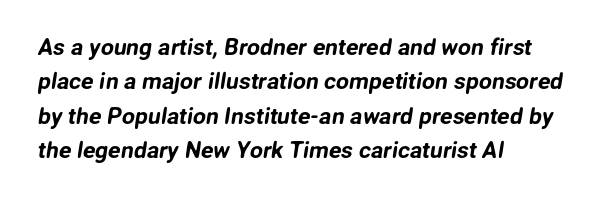
{"underline": "no", "align": "left", "line_spacing": "normal", "line_spacing_ratio": 1.49, "letter_spacing": "normal", "letter_spacing_em": 0.0, "glyph_px": 23}
